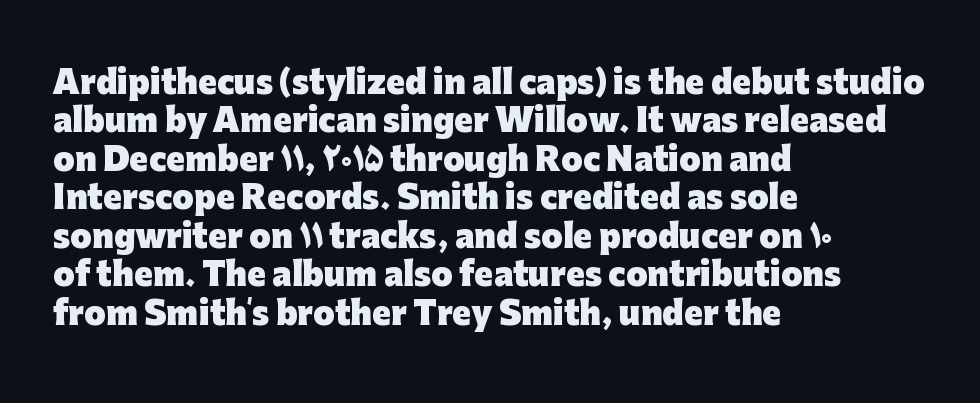
The image shows 31 px heavy sans-serif type, upright; set left-aligned, line spacing 1.24x, normal letter spacing, not underlined; low stroke contrast and a medium x-height.
